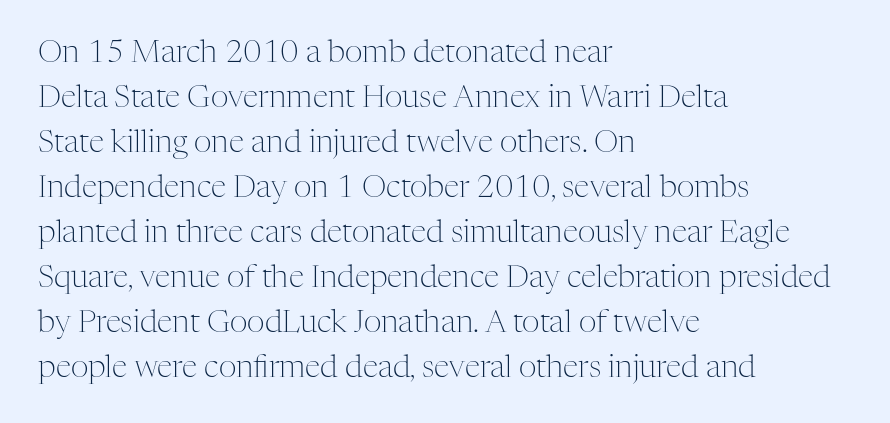
The ragged edge is on the right, which tells us the setting is flush left. Tall strokes in this sample are plumb rather than angled. The gap between lines stays unmarked. Ink coverage per letter is moderate at most.
